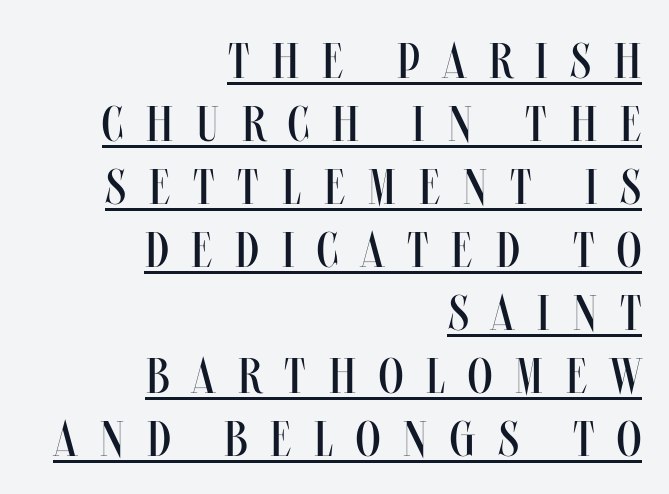
The image shows 50 px regular-weight, condensed type, upright; set right-aligned, normal line spacing (1.26x), unusually wide letter spacing (+0.46 em), underlined; medium stroke contrast and a large x-height.
